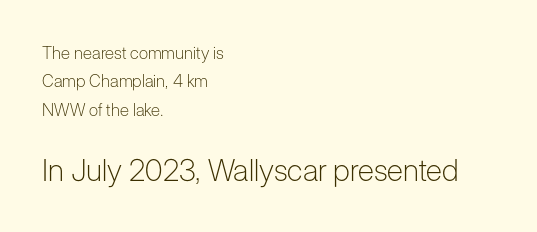
Q: Is the text bold? A: No.
Q: Is the text italic (slanted)? A: No, it is upright.
Q: Is the typeface a serif or a sans-serif typeface? A: Sans-serif.
Q: Is the text underlined? A: No.
Q: How is the paragraph aligned? A: Left-aligned.
Q: Is the spacing between letters normal or unusually wide? A: Normal.
Q: Is the spacing between lines tight, normal or loose? A: Normal.
Q: Which block of text is set in a larger size, the first (top) or the second (bottom)? A: The second (bottom) one.
Q: Width (condensed, normal, or wide)? A: Normal.
Q: Stroke contrast? A: Low.
Q: x-height? A: Medium.
Q: Monospaced? A: No.
